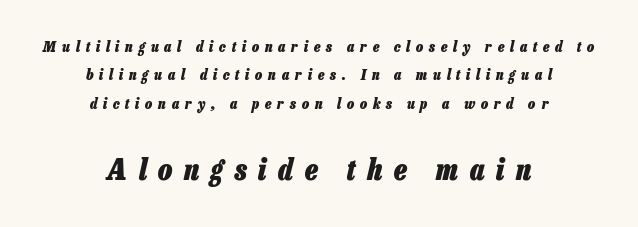
The image shows 30 px heavy, condensed type, italic (leaning right); set centered, loose line spacing (1.9x), unusually wide letter spacing (+0.39 em), not underlined; the second (bottom) block is 2.0x larger; low stroke contrast and a medium x-height.
